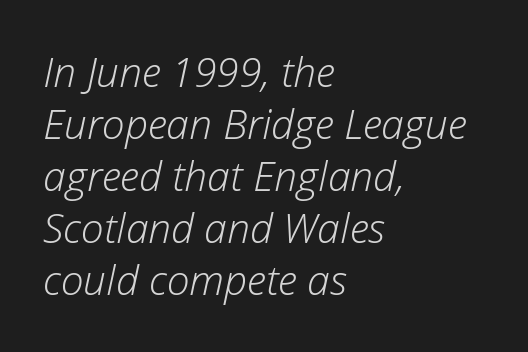
{"italic": "yes", "lean": "right", "slant_degrees": 12, "bold": "no", "weight": "light", "width": "normal", "stroke_contrast": "low", "x_height": "medium", "monospaced": "no", "underline": "no", "align": "left", "line_spacing": "normal", "line_spacing_ratio": 1.27, "letter_spacing": "normal", "letter_spacing_em": 0.0, "glyph_px": 41}
